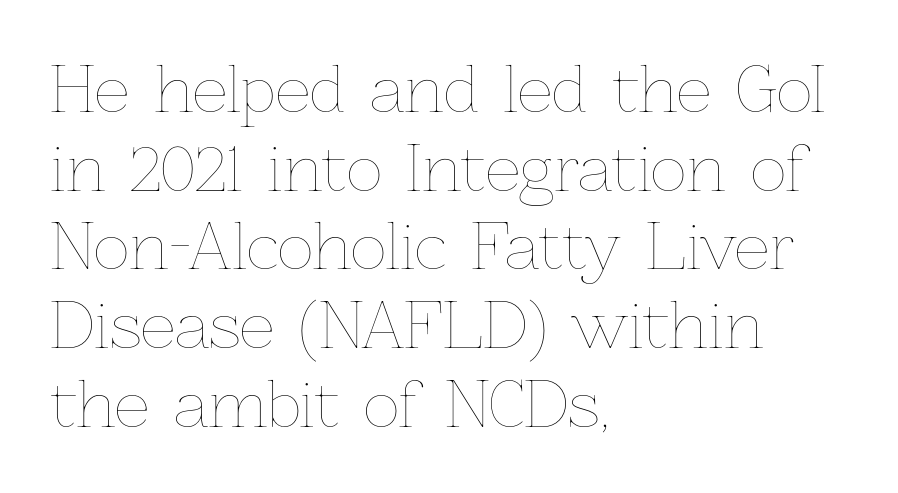
{"italic": "no", "bold": "no", "weight": "thin", "width": "normal", "stroke_contrast": "low", "x_height": "medium", "monospaced": "no", "underline": "no", "align": "left", "line_spacing": "normal", "line_spacing_ratio": 1.27, "letter_spacing": "normal", "letter_spacing_em": 0.0, "glyph_px": 62}
